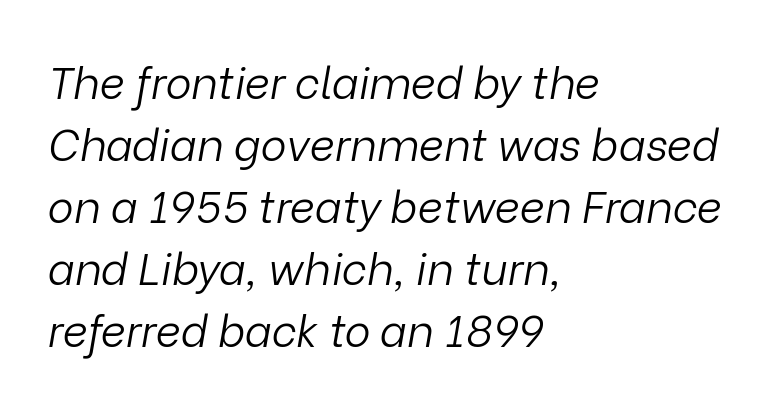
Type without underlining. Unbolded letterforms with no extra heft. Inter-character spacing is left at the font's built-in metrics. Vertical spacing — default. Horizontally, the lines are justified to the leading edge only.
